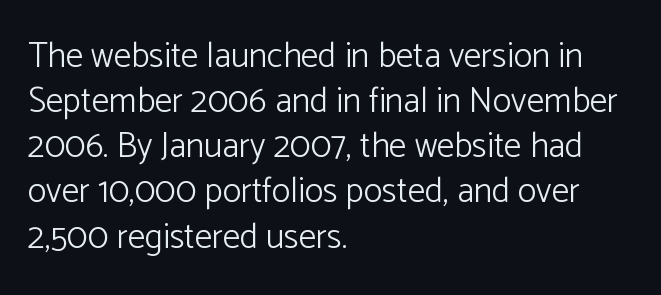
{"serif": "no", "italic": "no", "bold": "no", "weight": "light", "width": "normal", "stroke_contrast": "low", "x_height": "medium", "monospaced": "no", "underline": "no", "align": "left", "line_spacing": "normal", "line_spacing_ratio": 1.29, "letter_spacing": "normal", "letter_spacing_em": 0.0, "glyph_px": 35}
